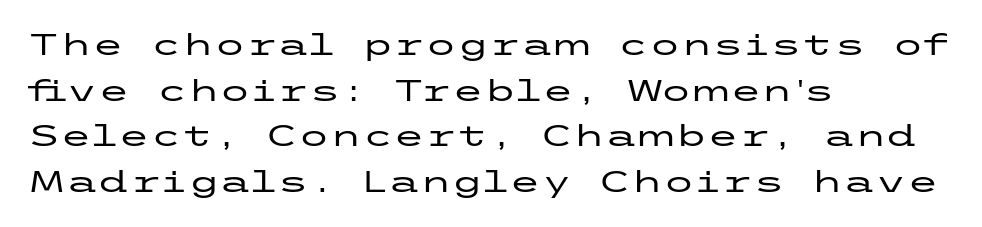
{"serif": "no", "italic": "no", "width": "wide", "stroke_contrast": "low", "x_height": "medium", "underline": "no", "align": "left", "line_spacing": "normal", "line_spacing_ratio": 1.57, "letter_spacing": "normal", "letter_spacing_em": 0.0, "glyph_px": 29}
